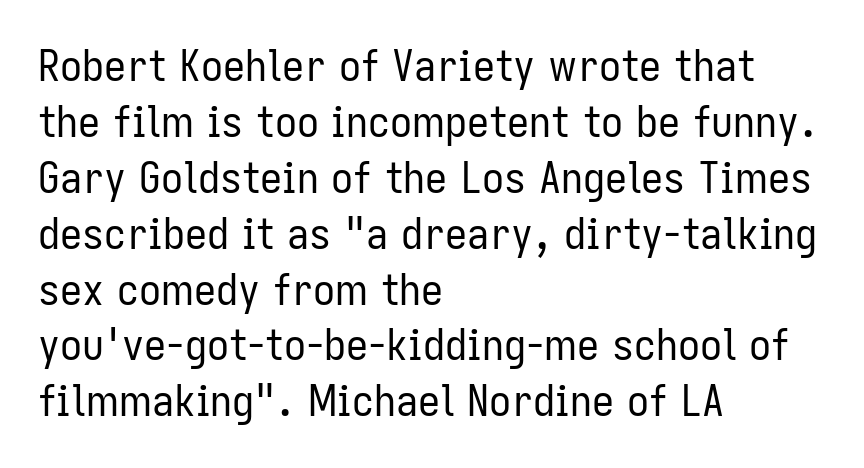
Q: Is the text bold? A: No.
Q: Is the text italic (slanted)? A: No, it is upright.
Q: Is the typeface a serif or a sans-serif typeface? A: Sans-serif.
Q: Is the text underlined? A: No.
Q: How is the paragraph aligned? A: Left-aligned.
Q: Is the spacing between letters normal or unusually wide? A: Normal.
Q: Is the spacing between lines tight, normal or loose? A: Normal.
Q: Width (condensed, normal, or wide)? A: Condensed.
Q: Stroke contrast? A: Low.
Q: x-height? A: Medium.
Q: Monospaced? A: No.
